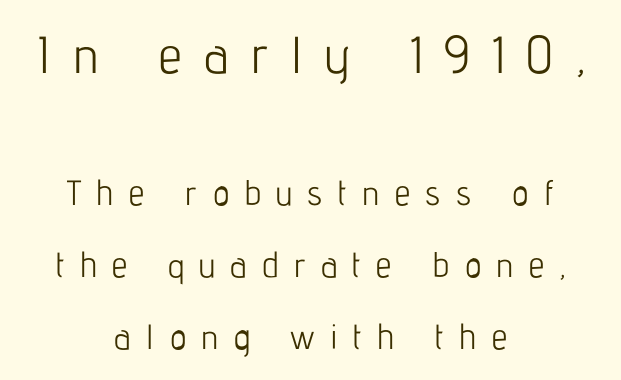
Q: Is the text bold? A: No.
Q: Is the text italic (slanted)? A: No, it is upright.
Q: Is the typeface a serif or a sans-serif typeface? A: Sans-serif.
Q: Is the text underlined? A: No.
Q: How is the paragraph aligned? A: Centered.
Q: Is the spacing between letters normal or unusually wide? A: Unusually wide.
Q: Is the spacing between lines tight, normal or loose? A: Loose.
Q: Which block of text is set in a larger size, the first (top) or the second (bottom)? A: The first (top) one.
Q: Width (condensed, normal, or wide)? A: Condensed.
Q: Stroke contrast? A: Low.
Q: x-height? A: Medium.
Q: Monospaced? A: No.
